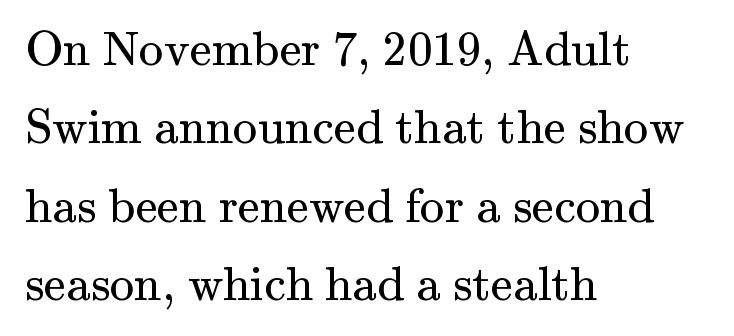
Q: Is the text bold? A: No.
Q: Is the text italic (slanted)? A: No, it is upright.
Q: Is the typeface a serif or a sans-serif typeface? A: Serif.
Q: Is the text underlined? A: No.
Q: How is the paragraph aligned? A: Left-aligned.
Q: Is the spacing between letters normal or unusually wide? A: Normal.
Q: Is the spacing between lines tight, normal or loose? A: Normal.
Q: Width (condensed, normal, or wide)? A: Normal.
Q: Stroke contrast? A: Medium.
Q: x-height? A: Small.
Q: Monospaced? A: No.
